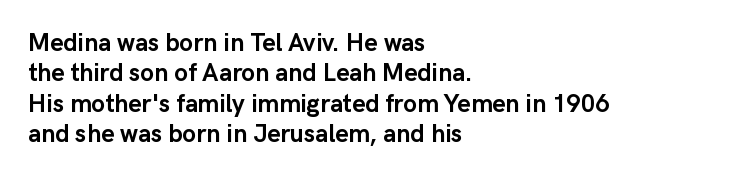
The image shows 25 px bold type, upright; set left-aligned, line spacing 1.22x, normal letter spacing, not underlined.
